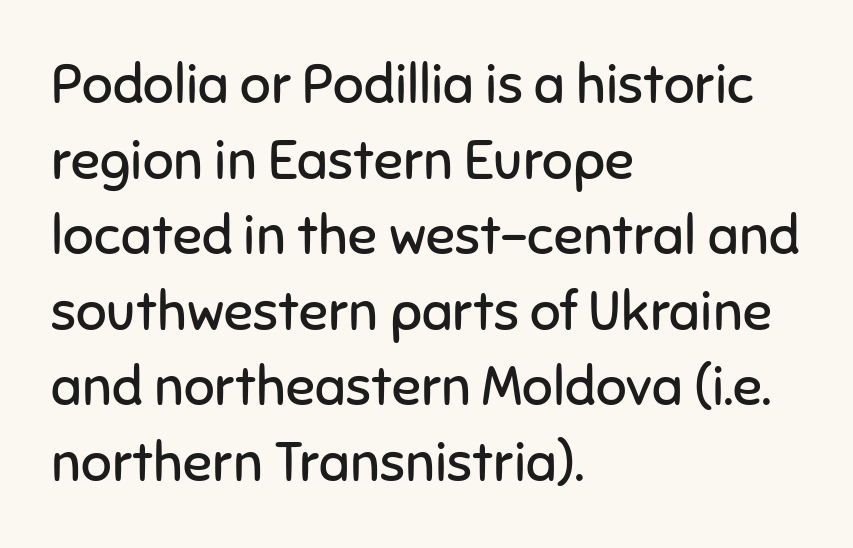
The image shows 54 px regular-weight sans-serif type, upright; set left-aligned, normal line spacing (1.4x), normal letter spacing, not underlined; low stroke contrast and a medium x-height.
